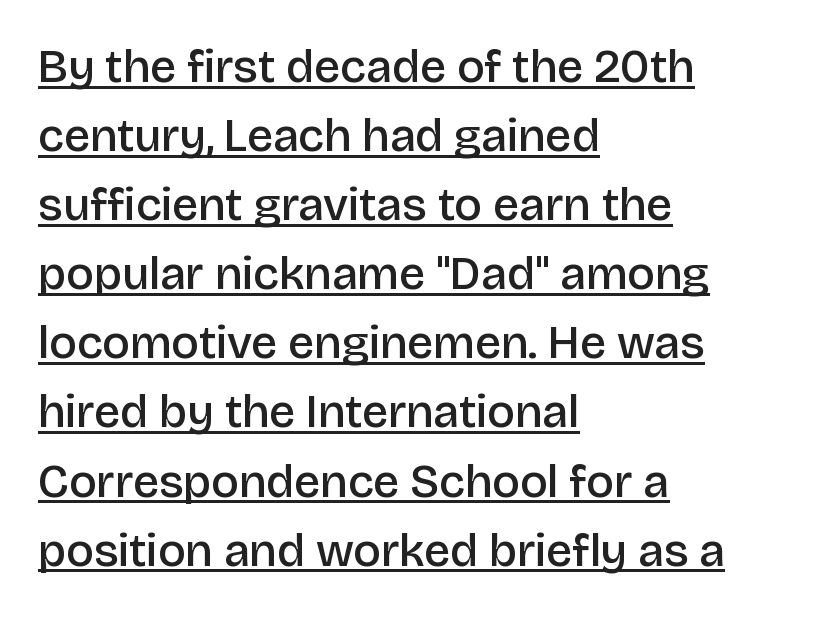
The image shows 47 px semibold sans-serif type, upright; set left-aligned, normal line spacing (1.47x), normal letter spacing, underlined; low stroke contrast and a large x-height.
